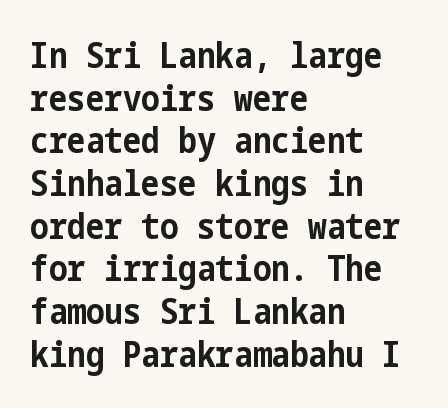
Q: Is the text bold? A: Yes.
Q: Is the text italic (slanted)? A: No, it is upright.
Q: Is the typeface a serif or a sans-serif typeface? A: Sans-serif.
Q: Is the text underlined? A: No.
Q: How is the paragraph aligned? A: Left-aligned.
Q: Is the spacing between letters normal or unusually wide? A: Normal.
Q: Width (condensed, normal, or wide)? A: Condensed.
Q: Stroke contrast? A: Low.
Q: x-height? A: Medium.
